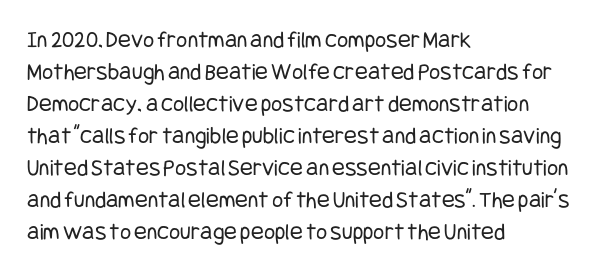
The image shows 24 px text type, upright; set left-aligned, normal line spacing (1.33x), normal letter spacing, not underlined.
